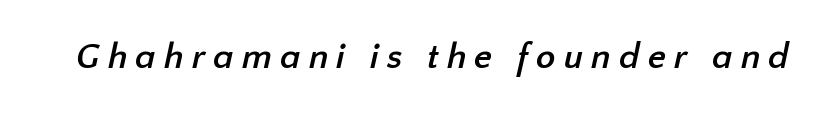
The image shows 36 px semibold sans-serif type; set unusually wide letter spacing (+0.22 em), not underlined; low stroke contrast and a medium x-height.
